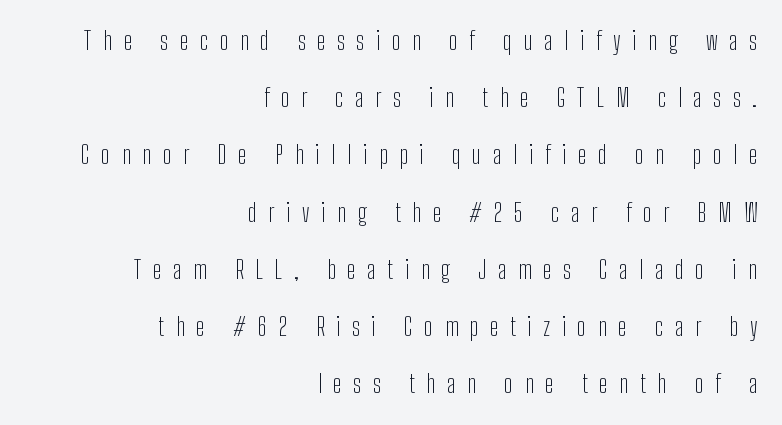
Every character sits straight up, as roman type does. Compared with typical paragraphs, the rows here are farther apart. The letters are spread apart with noticeably loose tracking. Descender tails drop into unmarked territory.
